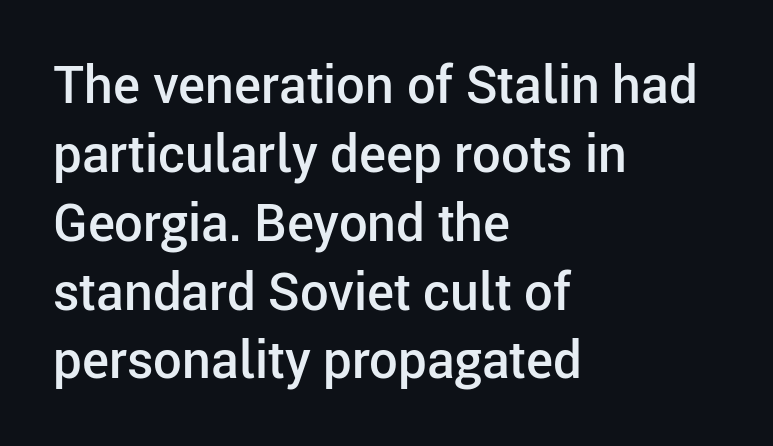
{"serif": "no", "italic": "no", "bold": "semi", "weight": "semibold", "width": "normal", "stroke_contrast": "low", "x_height": "medium", "monospaced": "no", "underline": "no", "align": "left", "line_spacing": "normal", "line_spacing_ratio": 1.35, "letter_spacing": "normal", "letter_spacing_em": 0.0, "glyph_px": 51}
